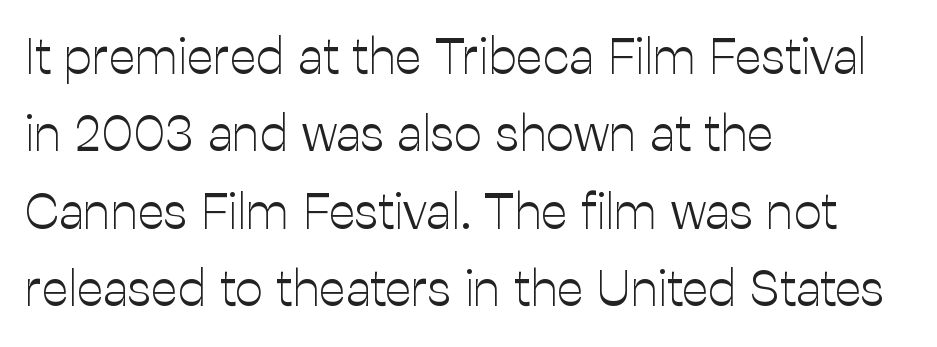
{"serif": "no", "italic": "no", "bold": "no", "weight": "light", "width": "normal", "stroke_contrast": "low", "x_height": "medium", "monospaced": "no", "underline": "no", "align": "left", "line_spacing": "normal", "line_spacing_ratio": 1.55, "letter_spacing": "normal", "letter_spacing_em": 0.0, "glyph_px": 50}
